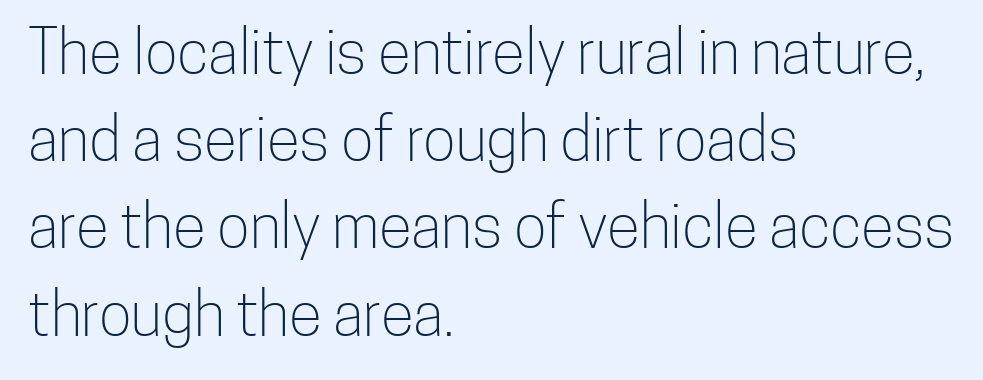
The image shows 61 px light, condensed sans-serif type, upright; set left-aligned, normal line spacing (1.43x), normal letter spacing, not underlined; low stroke contrast and a medium x-height.
